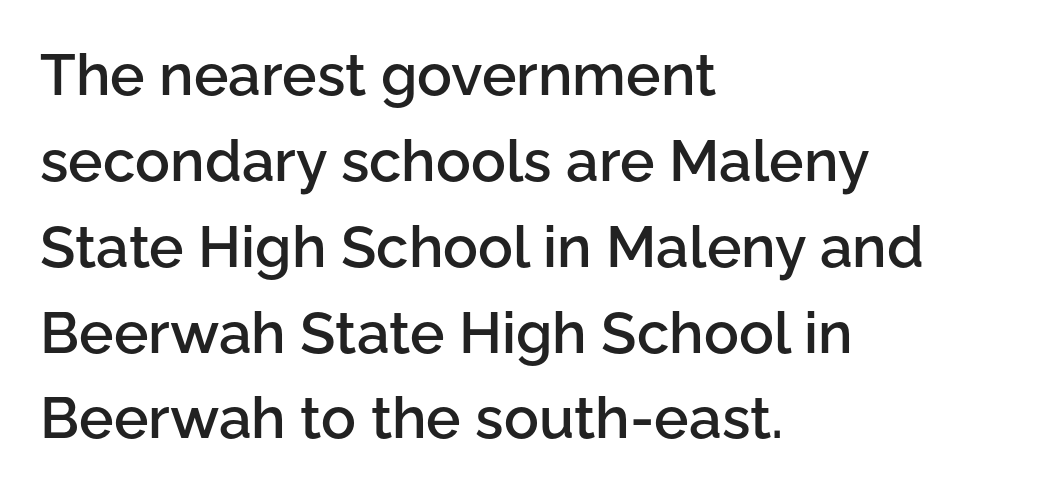
The image shows 58 px semibold sans-serif type, upright; set left-aligned, normal line spacing (1.48x), normal letter spacing, not underlined; low stroke contrast and a medium x-height.
